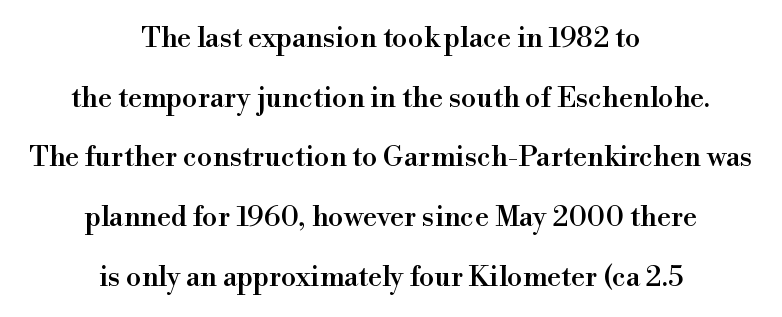
Q: Is the text italic (slanted)? A: No, it is upright.
Q: Is the typeface a serif or a sans-serif typeface? A: Serif.
Q: Is the text underlined? A: No.
Q: How is the paragraph aligned? A: Centered.
Q: Is the spacing between letters normal or unusually wide? A: Normal.
Q: Is the spacing between lines tight, normal or loose? A: Loose.
Q: Width (condensed, normal, or wide)? A: Normal.
Q: Stroke contrast? A: High.
Q: x-height? A: Small.
Q: Monospaced? A: No.
